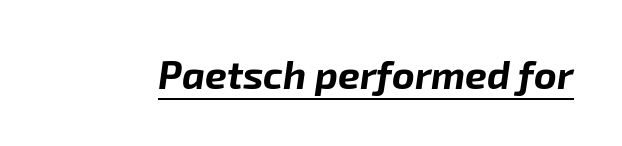
{"italic": "yes", "lean": "right", "slant_degrees": 8, "bold": "yes", "weight": "bold", "width": "normal", "stroke_contrast": "low", "x_height": "medium", "monospaced": "no", "underline": "yes", "letter_spacing": "normal", "letter_spacing_em": 0.0, "glyph_px": 39}
